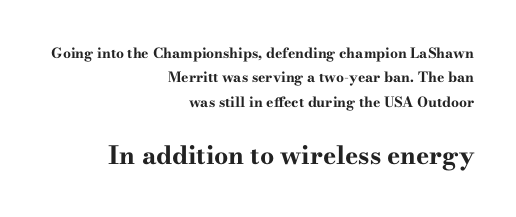
Line ends are locked; line starts wander. A full-strength bold gives these letters their thick strokes. Nobody drew a line under any word here. Every stem runs plumb, perpendicular to the baseline. Inter-character spacing is left at the font's built-in metrics. The rendering enlarges the type as you move from the upper chunk to the lower.
